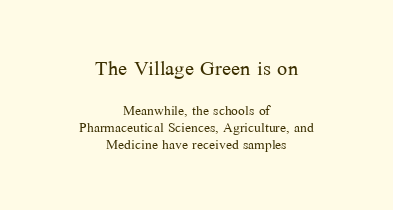
The image shows 27 px text type, upright; set centered, tight line spacing (0.96x), normal letter spacing, not underlined; the first (top) block is 1.5x larger.
